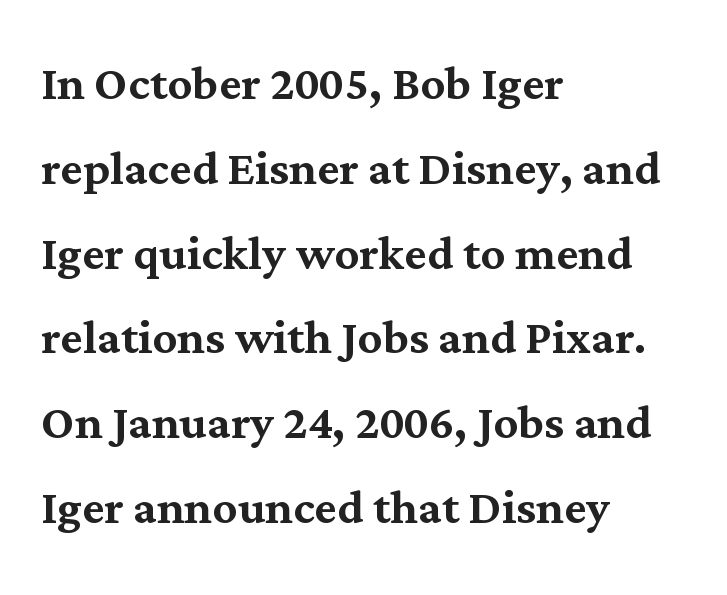
The image shows 61 px serif type, upright; set left-aligned, normal line spacing (1.39x), normal letter spacing, not underlined; medium stroke contrast and a medium x-height.
